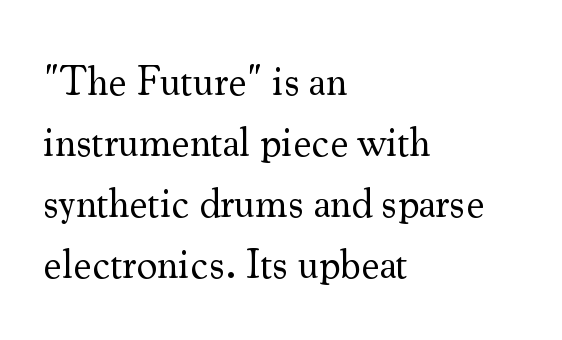
The image shows 41 px regular-weight serif type, upright; set left-aligned, normal line spacing (1.49x), normal letter spacing, not underlined; medium stroke contrast and a small x-height.
